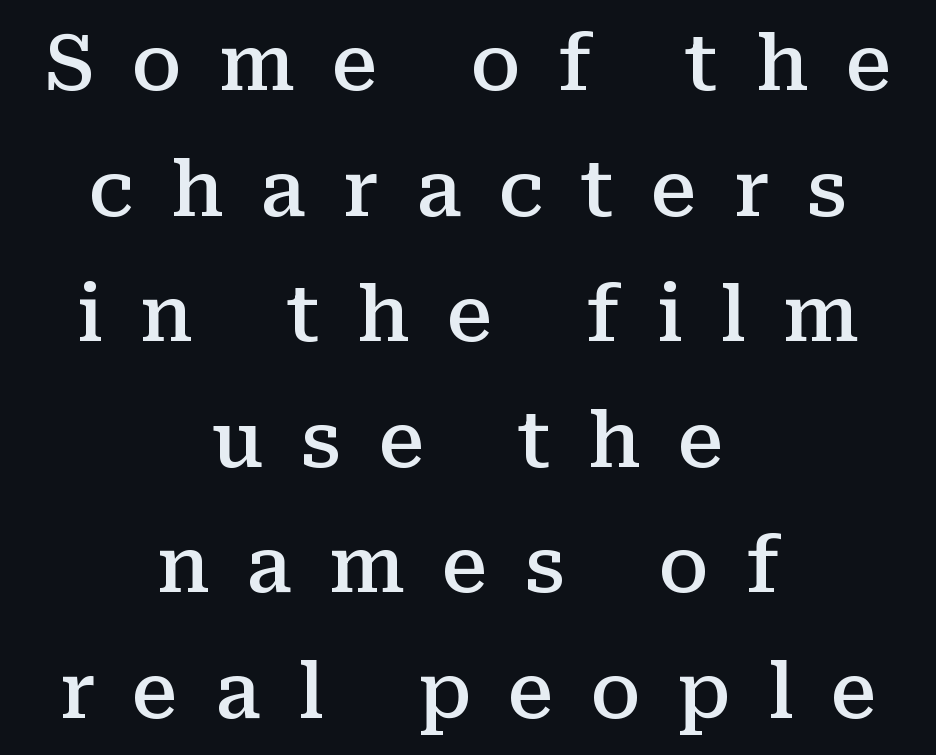
{"serif": "yes", "italic": "no", "bold": "semi", "weight": "semibold", "width": "normal", "stroke_contrast": "medium", "x_height": "medium", "monospaced": "no", "underline": "no", "align": "center", "line_spacing": "normal", "line_spacing_ratio": 1.63, "letter_spacing": "wide", "letter_spacing_em": 0.48, "glyph_px": 77}
